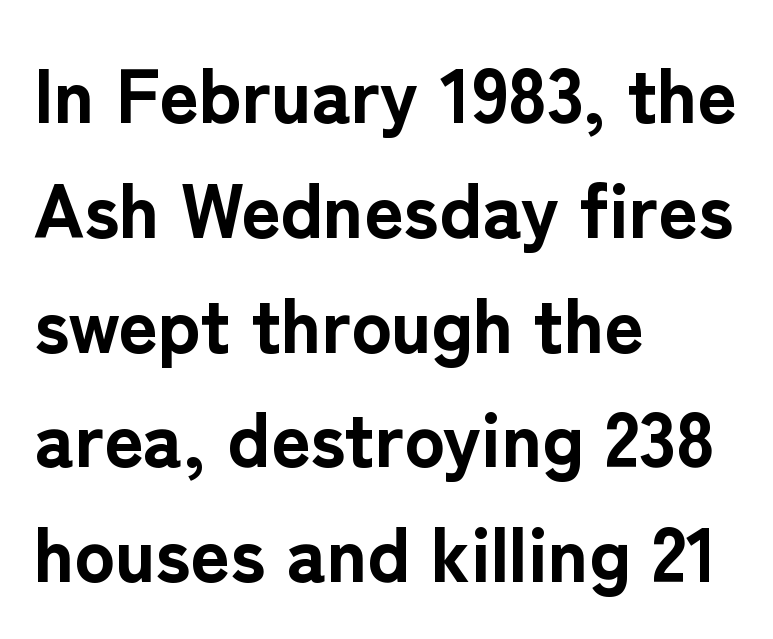
Short and long lines alike share a common starting point at left. These lines are rendered in a variable-pitch font. Strokes here are thick enough to call this a true bold. Underlining? Definitely not there. One glance says typical: line gaps are just what's usual.
